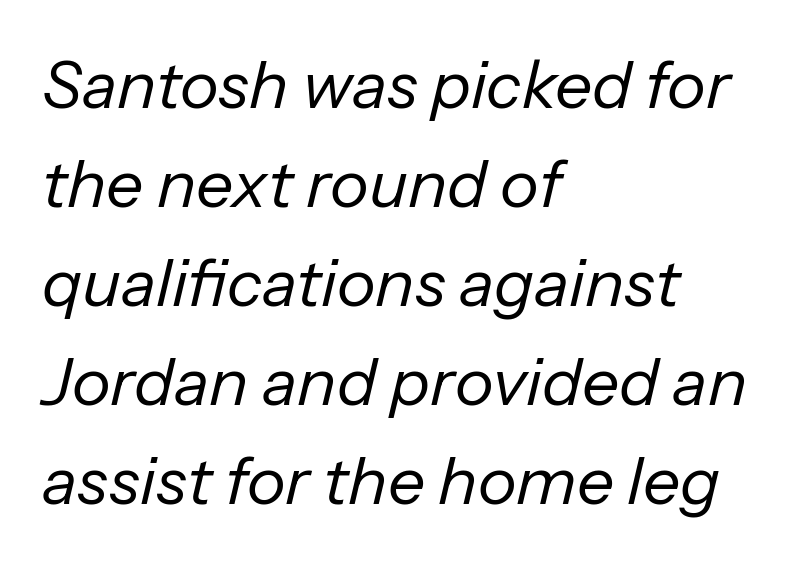
Unbolded letterforms with no extra heft. Each word holds together tightly as a unit, with standard inter-letter gaps. Horizontal bands of white between lines are of average thickness. The rendering uses natural spacing where letterforms have individual widths. The typography opts for an oblique posture over an upright one. The space directly below the letters is spotless.
